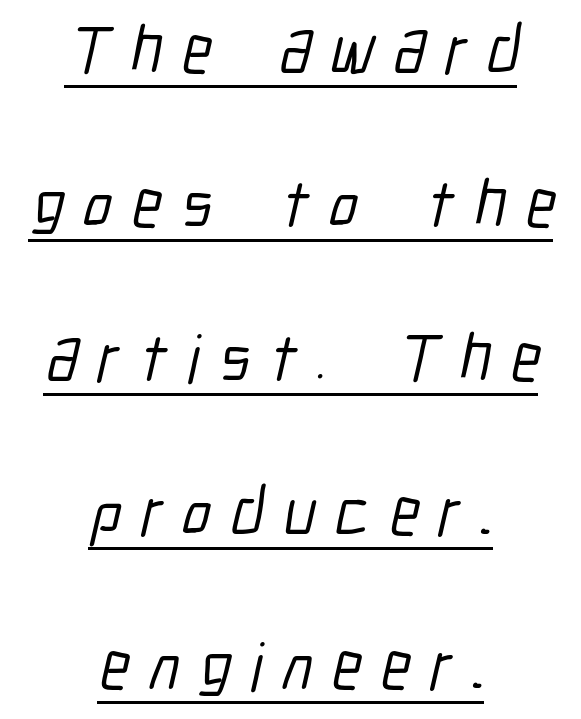
Q: Is the typeface a serif or a sans-serif typeface? A: Sans-serif.
Q: Is the text underlined? A: Yes.
Q: How is the paragraph aligned? A: Centered.
Q: Is the spacing between letters normal or unusually wide? A: Unusually wide.
Q: Is the spacing between lines tight, normal or loose? A: Loose.
Q: Width (condensed, normal, or wide)? A: Condensed.
Q: Stroke contrast? A: Low.
Q: x-height? A: Medium.
Q: Monospaced? A: No.
